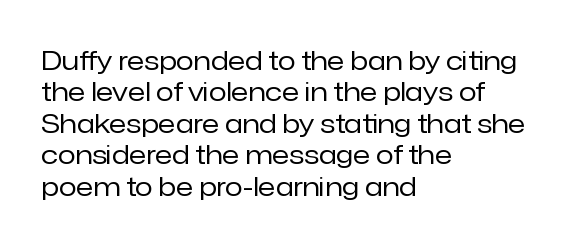
Q: Is the text bold? A: No.
Q: Is the text italic (slanted)? A: No, it is upright.
Q: Is the text underlined? A: No.
Q: How is the paragraph aligned? A: Left-aligned.
Q: Is the spacing between letters normal or unusually wide? A: Normal.
